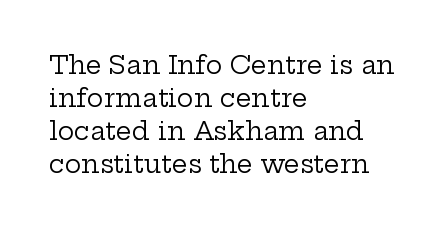
The setting favours the left margin, as ordinary paragraphs usually do. The letters stand upright; this is a roman face. Does the leading feel generous? No, just average. The passage shown has conventional tracking throughout. Each stroke keeps to a modest, everyday thickness or less.
